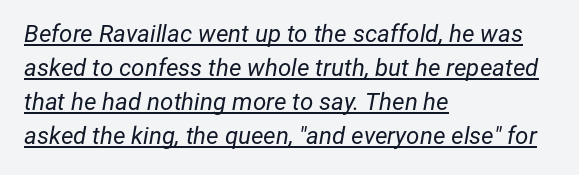
The image shows 24 px text type, italic (leaning right); set left-aligned, normal line spacing (1.42x), normal letter spacing, underlined.
